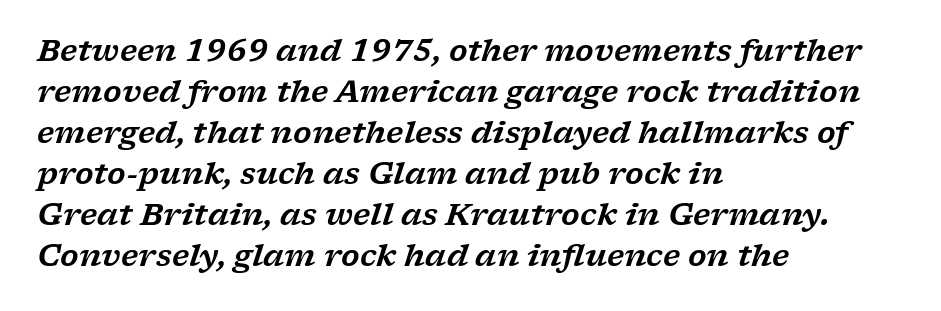
The image shows 30 px wide serif type, italic (leaning right); set left-aligned, normal line spacing (1.37x), normal letter spacing, not underlined; low stroke contrast and a medium x-height.
